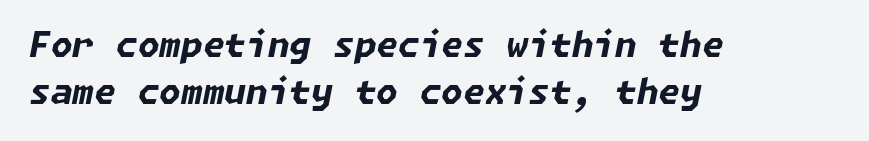
The image shows 35 px bold type, italic (leaning right); set left-aligned, normal line spacing (1.33x), normal letter spacing, not underlined; low stroke contrast and a medium x-height.
